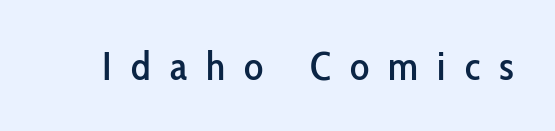
{"serif": "no", "italic": "no", "width": "condensed", "stroke_contrast": "low", "x_height": "medium", "monospaced": "no", "underline": "no", "letter_spacing": "wide", "letter_spacing_em": 0.48, "glyph_px": 40}
